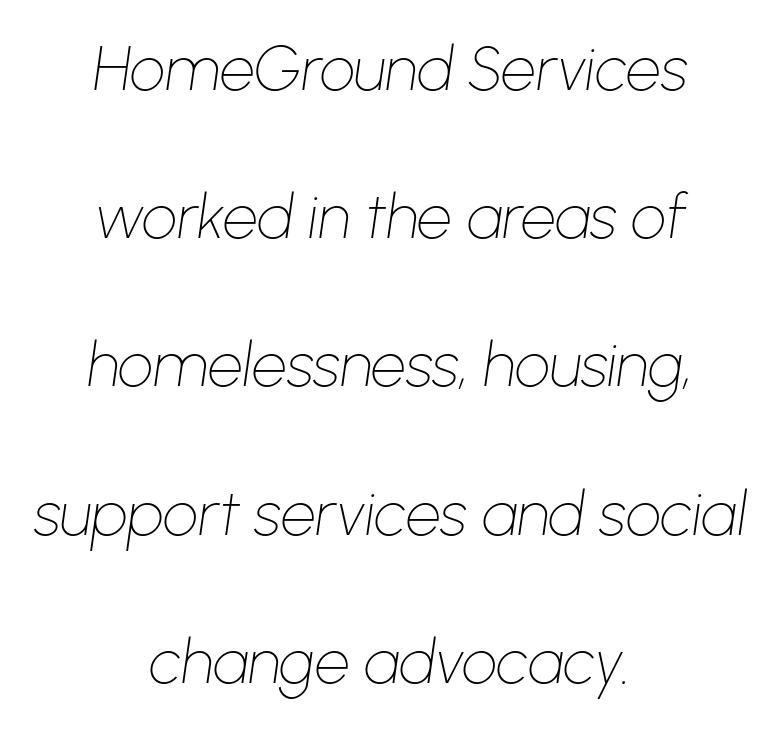
Standard letterfit; no display-style spreading of the glyphs. Stroke thickness stays within the range of a standard reading face or lighter. Short and long lines alike share a common midpoint. The lines are spread far apart with generous leading. Style check: oblique. The rendering uses natural spacing where letterforms have individual widths.
